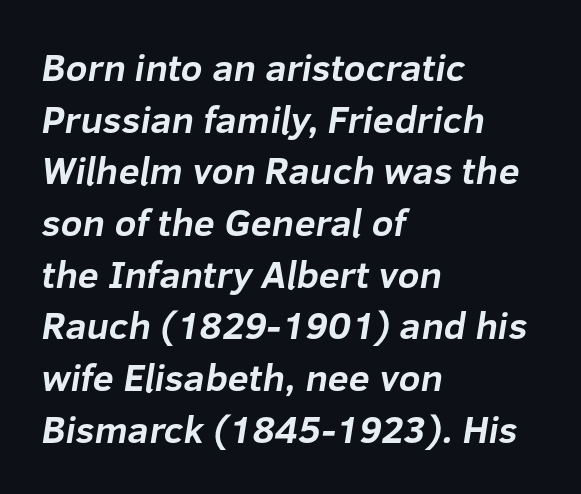
The image shows 38 px bold sans-serif type; set left-aligned, normal line spacing (1.36x), normal letter spacing, not underlined; low stroke contrast and a medium x-height.
